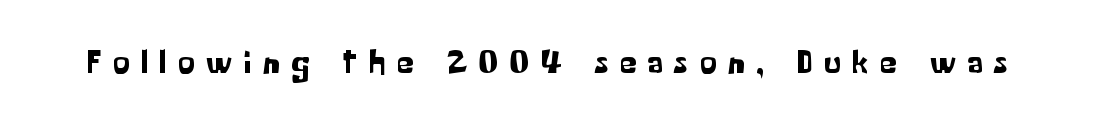
The image shows 33 px sans-serif type, upright; set unusually wide letter spacing (+0.35 em), not underlined; low stroke contrast and a medium x-height.
